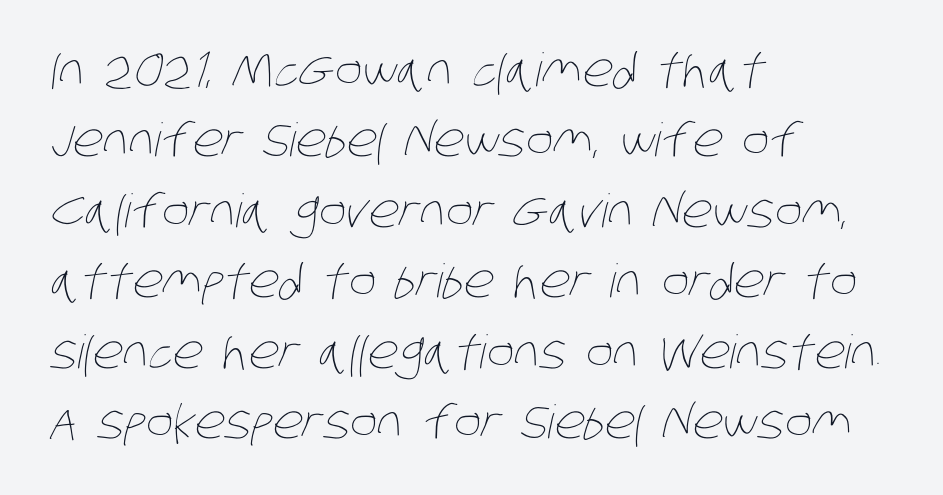
The image shows 46 px thin, condensed type; set left-aligned, normal line spacing (1.53x), normal letter spacing, not underlined; low stroke contrast and a large x-height.
